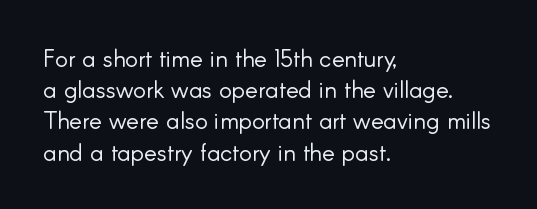
{"italic": "no", "bold": "no", "underline": "no", "align": "left", "line_spacing": "normal", "line_spacing_ratio": 1.3, "letter_spacing": "normal", "letter_spacing_em": 0.0, "glyph_px": 24}
